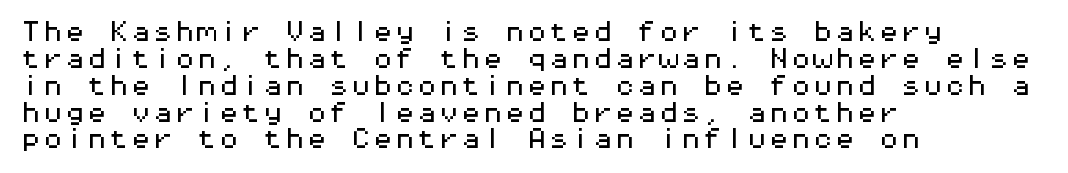
Q: Is the text italic (slanted)? A: No, it is upright.
Q: Is the text underlined? A: No.
Q: How is the paragraph aligned? A: Left-aligned.
Q: Is the spacing between letters normal or unusually wide? A: Normal.
